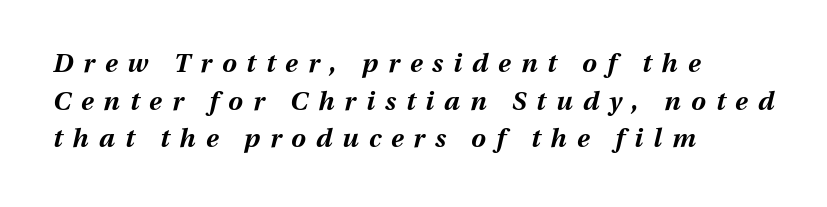
{"italic": "yes", "lean": "right", "slant_degrees": 13, "bold": "yes", "underline": "no", "align": "left", "line_spacing": "normal", "line_spacing_ratio": 1.45, "letter_spacing": "wide", "letter_spacing_em": 0.39, "glyph_px": 26}
